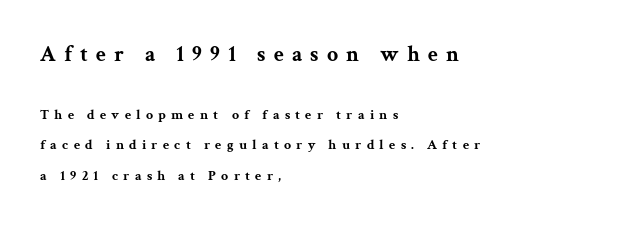
The rendering uses a bold face; every stroke is thick and dark. Type size steps down from the first block to the second. A student would call this left alignment; a typographer would say flush left, rag right. Honestly, the rows look like they've been pulled way apart. Does extra space separate the letters? Yes, quite a lot of it. Posture: vertical.
